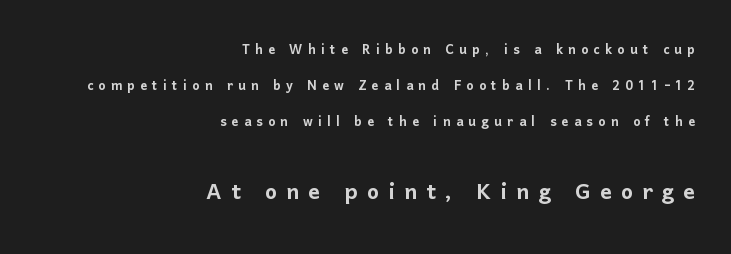
The paragraph shown leans on its right margin. The face used here is rendered with a markedly widened letterfit. The rendering uses natural spacing where letterforms have individual widths. These two chunks differ in scale, with the bottom chunk taking the larger measure. The lines are spread far apart with generous leading.
